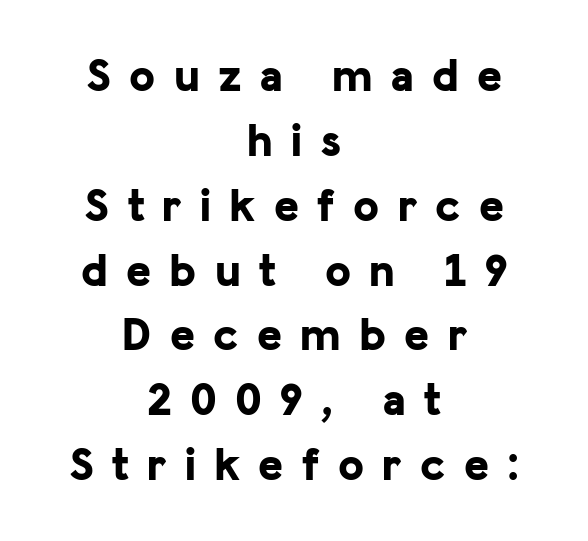
Q: Is the text bold? A: Yes.
Q: Is the text italic (slanted)? A: No, it is upright.
Q: Is the typeface a serif or a sans-serif typeface? A: Sans-serif.
Q: Is the text underlined? A: No.
Q: How is the paragraph aligned? A: Centered.
Q: Is the spacing between letters normal or unusually wide? A: Unusually wide.
Q: Is the spacing between lines tight, normal or loose? A: Normal.
Q: Width (condensed, normal, or wide)? A: Normal.
Q: Stroke contrast? A: Low.
Q: x-height? A: Medium.
Q: Monospaced? A: No.
